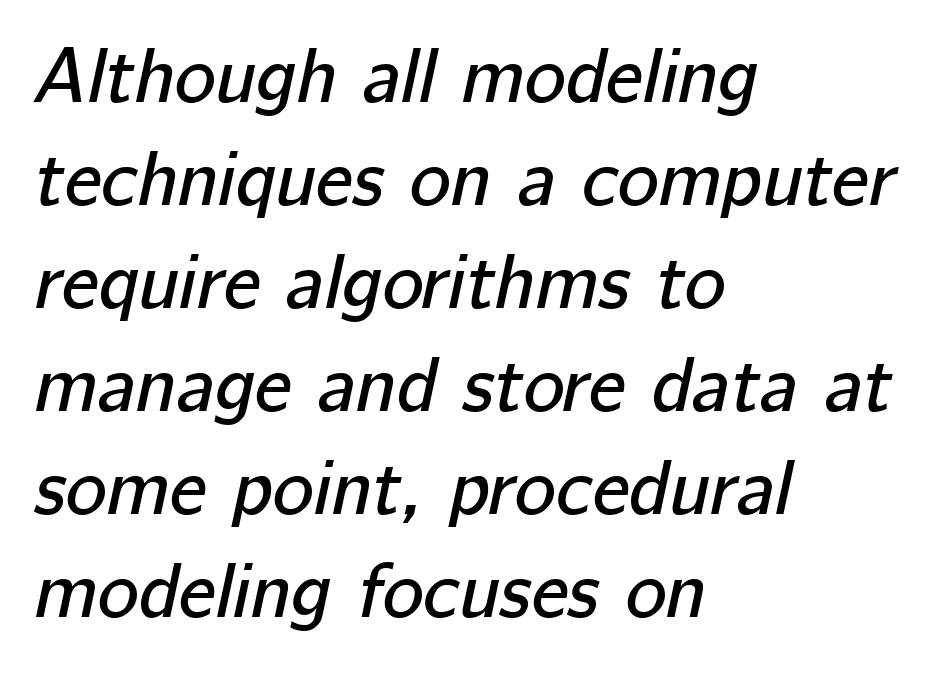
{"italic": "yes", "lean": "right", "slant_degrees": 12, "width": "normal", "stroke_contrast": "low", "x_height": "medium", "monospaced": "no", "underline": "no", "align": "left", "line_spacing": "normal", "line_spacing_ratio": 1.32, "letter_spacing": "normal", "letter_spacing_em": 0.0, "glyph_px": 78}
